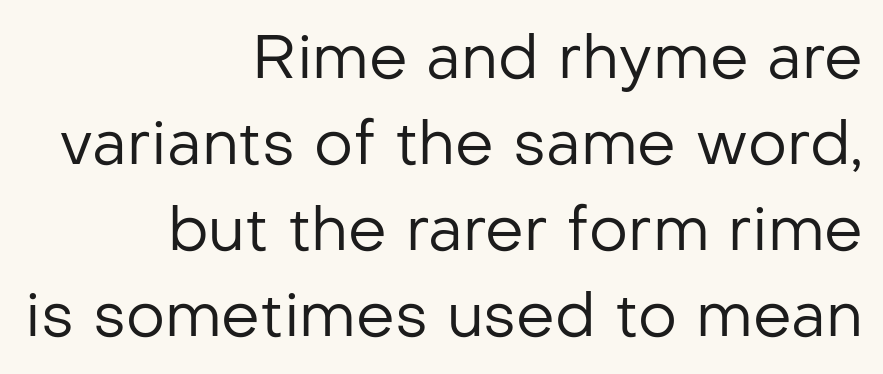
Designer's note — italics off, roman on. Characters follow at the spacing the type designer built in. The characters are drawn with everyday or finer stroke widths. The face used here is a sans, in the tradition of grotesques and geometrics. The rendering uses a moderate line-height, typical for paragraphs.
